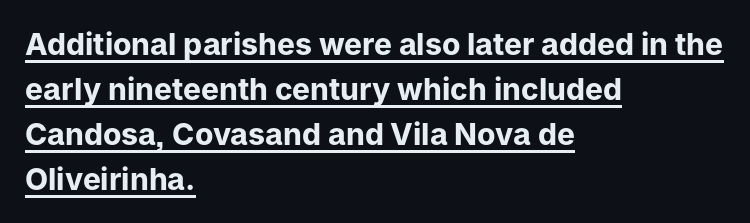
The image shows 30 px bold sans-serif type, upright; set left-aligned, normal line spacing (1.5x), normal letter spacing, underlined; low stroke contrast and a medium x-height.
